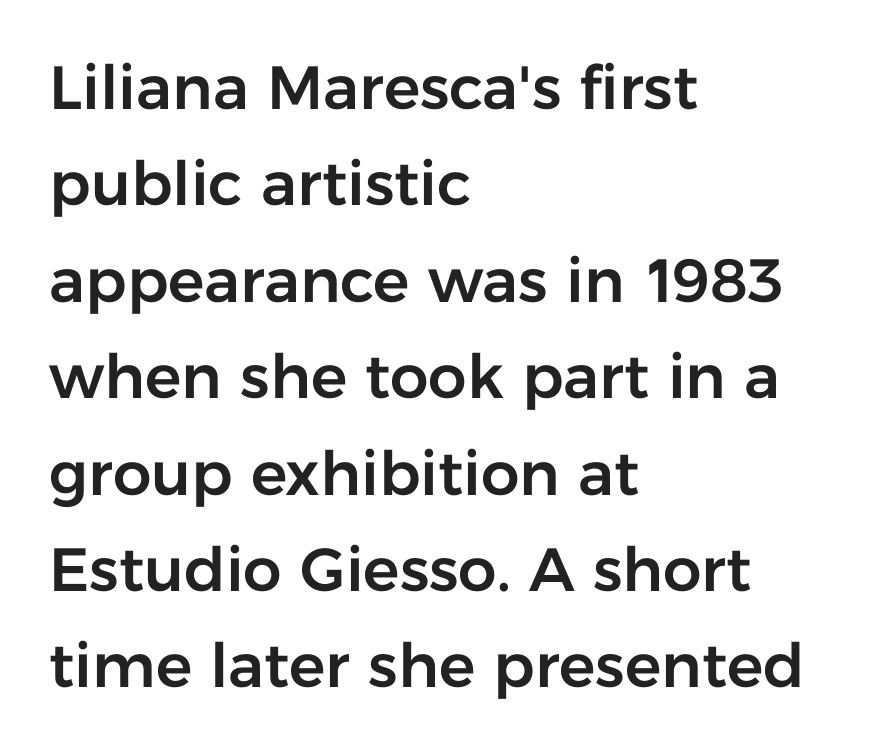
The image shows 61 px sans-serif type, upright; set left-aligned, normal line spacing (1.58x), normal letter spacing, not underlined; low stroke contrast and a medium x-height.
